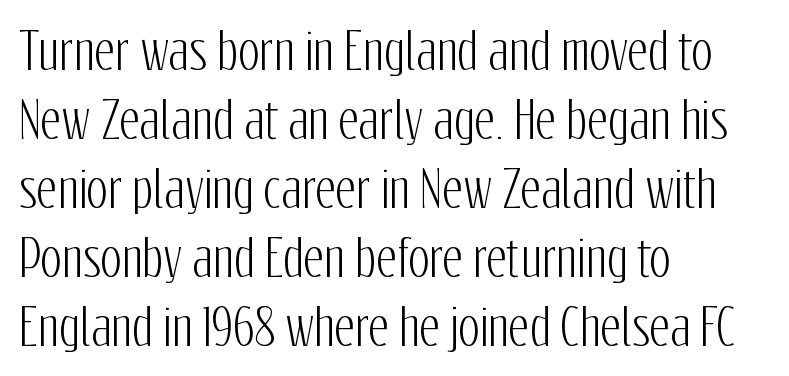
{"serif": "no", "italic": "no", "width": "condensed", "stroke_contrast": "low", "x_height": "medium", "monospaced": "no", "underline": "no", "align": "left", "line_spacing": "normal", "line_spacing_ratio": 1.38, "letter_spacing": "normal", "letter_spacing_em": 0.0, "glyph_px": 50}
